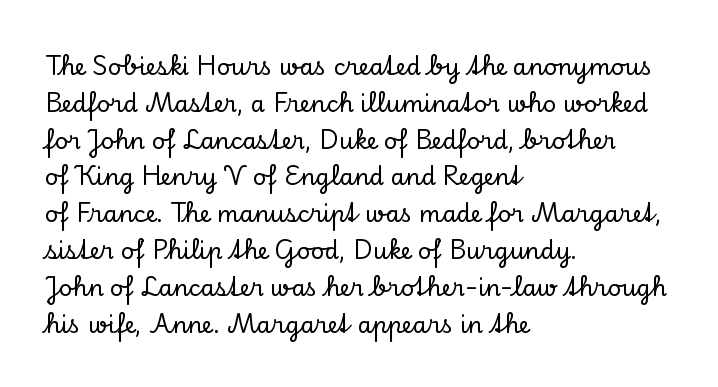
The image shows 23 px text type, upright; set left-aligned, normal line spacing (1.6x), normal letter spacing, not underlined.
